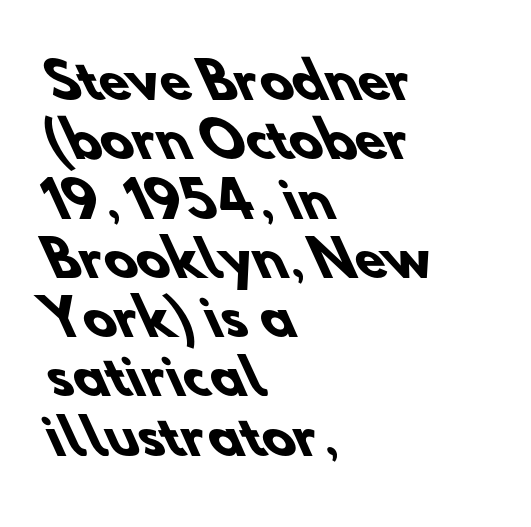
The image shows 49 px heavy sans-serif type; set left-aligned, line spacing 1.21x, normal letter spacing, not underlined; low stroke contrast and a small x-height.
